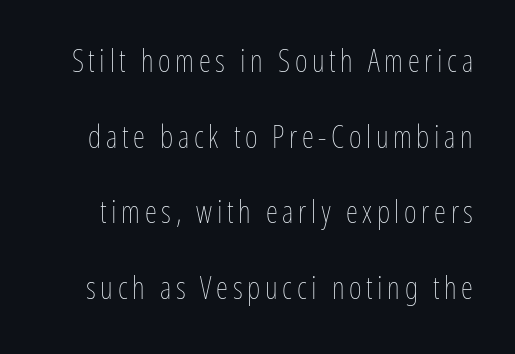
{"italic": "no", "bold": "no", "weight": "thin", "width": "condensed", "stroke_contrast": "low", "x_height": "medium", "monospaced": "no", "underline": "no", "line_spacing": "loose", "line_spacing_ratio": 2.44, "glyph_px": 31}
